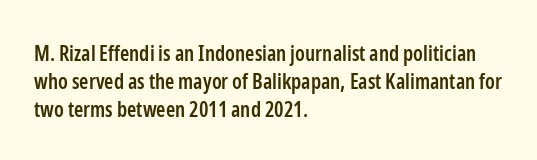
{"italic": "no", "bold": "semi", "underline": "no", "align": "left", "line_spacing": "normal", "line_spacing_ratio": 1.34, "letter_spacing": "normal", "letter_spacing_em": 0.0, "glyph_px": 21}
